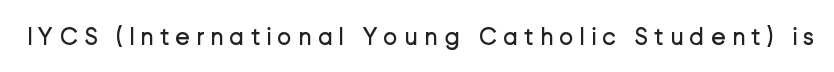
Nobody drew a line under any word here. Vertical strokes here are truly vertical. Words appear elongated and porous because spacing is wide. Is the stroke heavy? The answer is a plain regular-or-lighter.
